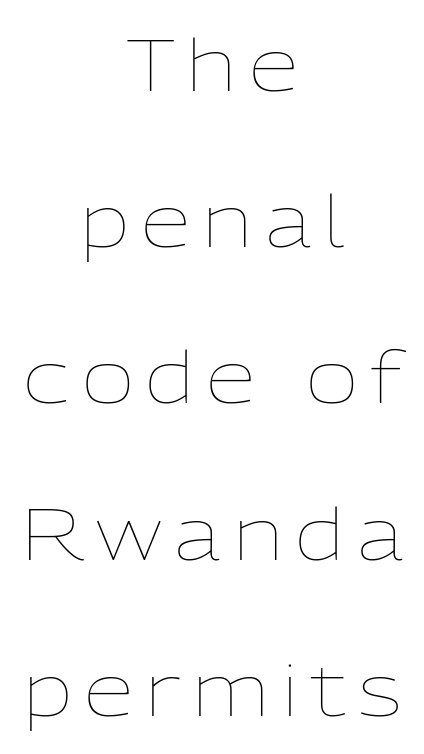
The image shows 72 px thin type, upright; set centered, loose line spacing (2.17x), not underlined; low stroke contrast and a medium x-height.
